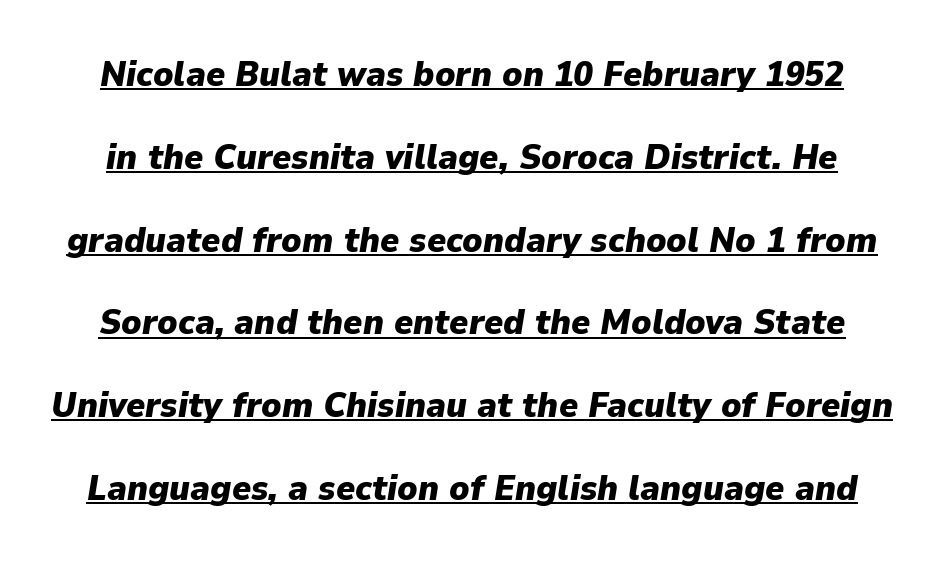
Q: Is the text bold? A: Yes.
Q: Is the text italic (slanted)? A: Yes, it leans right by about 9 degrees.
Q: Is the text underlined? A: Yes.
Q: Is the spacing between letters normal or unusually wide? A: Normal.
Q: Is the spacing between lines tight, normal or loose? A: Loose.
Q: Width (condensed, normal, or wide)? A: Normal.
Q: Stroke contrast? A: Low.
Q: x-height? A: Medium.
Q: Monospaced? A: No.
